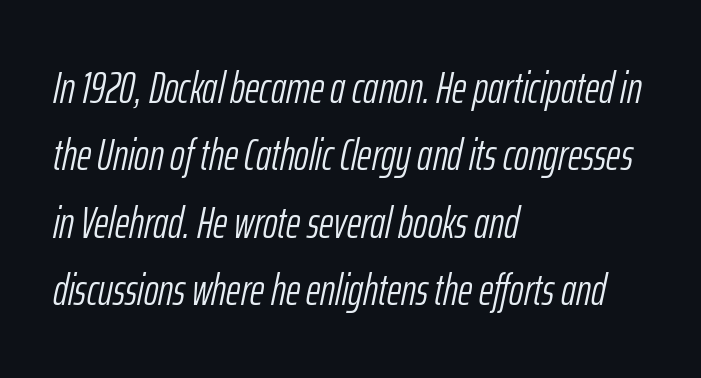
Regarding leading, the lines here are spaced in the standard way. Do the characters align in a grid? No, the font is proportional. Typeset ragged right — the left edge is the straight one. Italic? Definitely — the glyphs are oblique. Does extra space separate the letters? No, they use regular spacing. Weight class: somewhere from thin through regular.
